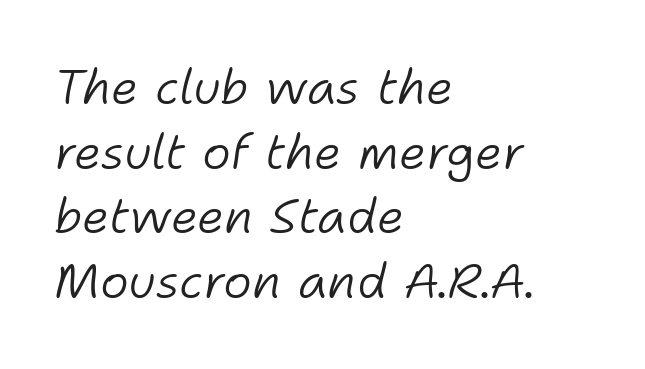
{"italic": "yes", "lean": "right", "slant_degrees": 11, "bold": "no", "weight": "light", "width": "normal", "stroke_contrast": "low", "x_height": "medium", "monospaced": "no", "underline": "no", "align": "left", "line_spacing": "normal", "line_spacing_ratio": 1.32, "letter_spacing": "normal", "letter_spacing_em": 0.0, "glyph_px": 49}
